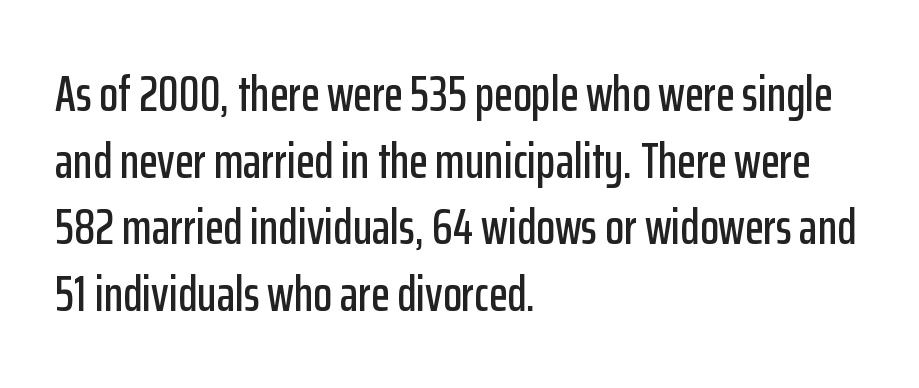
Q: Is the text italic (slanted)? A: No, it is upright.
Q: Is the typeface a serif or a sans-serif typeface? A: Sans-serif.
Q: Is the text underlined? A: No.
Q: How is the paragraph aligned? A: Left-aligned.
Q: Is the spacing between letters normal or unusually wide? A: Normal.
Q: Is the spacing between lines tight, normal or loose? A: Normal.
Q: Width (condensed, normal, or wide)? A: Condensed.
Q: Stroke contrast? A: Low.
Q: x-height? A: Medium.
Q: Monospaced? A: No.
